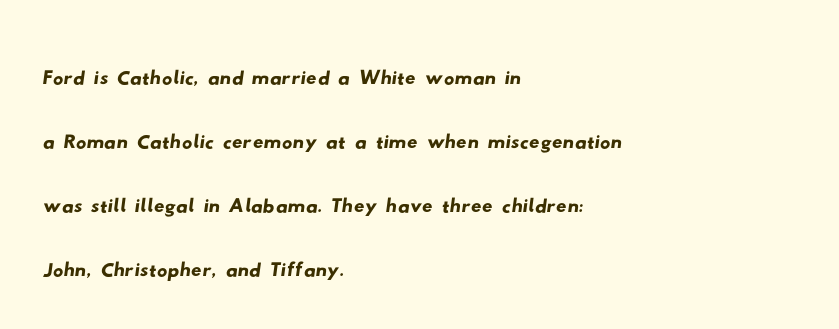
Q: Is the typeface a serif or a sans-serif typeface? A: Sans-serif.
Q: Is the text underlined? A: No.
Q: How is the paragraph aligned? A: Left-aligned.
Q: Is the spacing between letters normal or unusually wide? A: Normal.
Q: Width (condensed, normal, or wide)? A: Wide.
Q: Stroke contrast? A: Low.
Q: x-height? A: Small.
Q: Monospaced? A: No.
